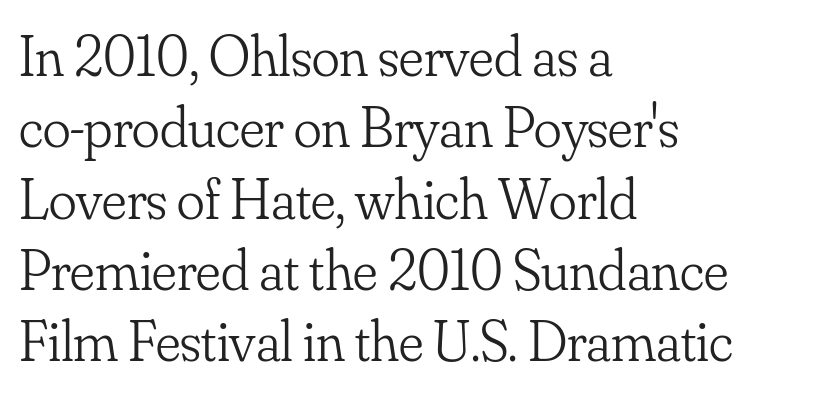
Q: Is the text bold? A: No.
Q: Is the text italic (slanted)? A: No, it is upright.
Q: Is the typeface a serif or a sans-serif typeface? A: Serif.
Q: Is the text underlined? A: No.
Q: How is the paragraph aligned? A: Left-aligned.
Q: Is the spacing between letters normal or unusually wide? A: Normal.
Q: Width (condensed, normal, or wide)? A: Normal.
Q: Stroke contrast? A: Low.
Q: x-height? A: Small.
Q: Monospaced? A: No.
